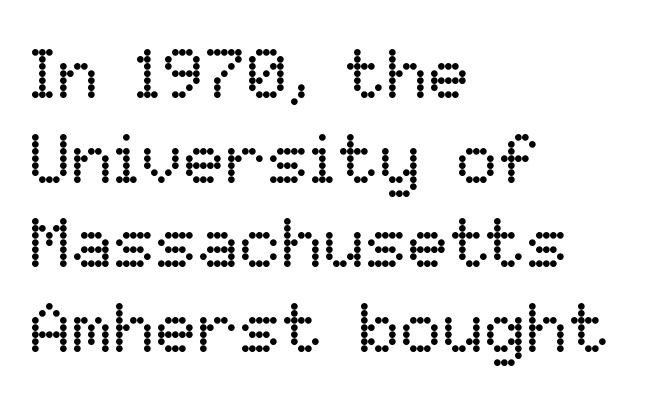
The setting favours the left margin, as ordinary paragraphs usually do. Do the letters lean? They stand straight. The line texture is even and compact thanks to regular tracking. A light-to-regular cut is what we see here. Lines of text with bare space underneath.
